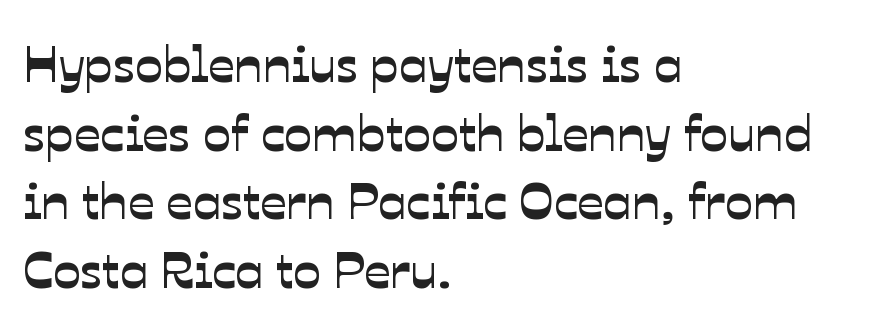
Q: Is the typeface a serif or a sans-serif typeface? A: Sans-serif.
Q: Is the text underlined? A: No.
Q: How is the paragraph aligned? A: Left-aligned.
Q: Is the spacing between letters normal or unusually wide? A: Normal.
Q: Is the spacing between lines tight, normal or loose? A: Normal.
Q: Width (condensed, normal, or wide)? A: Normal.
Q: Stroke contrast? A: Low.
Q: x-height? A: Medium.
Q: Monospaced? A: No.
